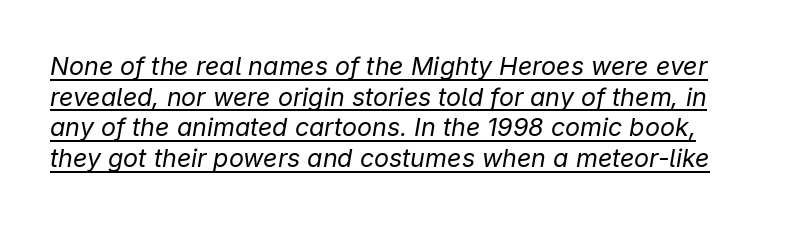
The string is rendered with underlining switched on. The face looks like a standard text weight, possibly lighter. Style check: oblique. In terms of letterspacing, this is plain default setting.
